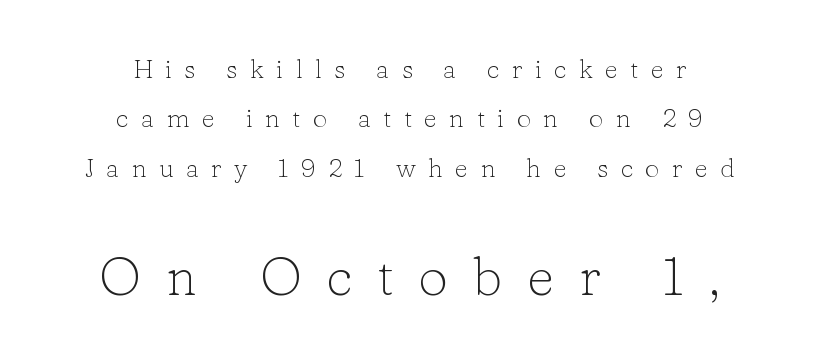
Q: Is the text bold? A: No.
Q: Is the text italic (slanted)? A: No, it is upright.
Q: Is the typeface a serif or a sans-serif typeface? A: Serif.
Q: Is the text underlined? A: No.
Q: How is the paragraph aligned? A: Centered.
Q: Is the spacing between letters normal or unusually wide? A: Unusually wide.
Q: Is the spacing between lines tight, normal or loose? A: Loose.
Q: Which block of text is set in a larger size, the first (top) or the second (bottom)? A: The second (bottom) one.
Q: Width (condensed, normal, or wide)? A: Normal.
Q: Stroke contrast? A: Low.
Q: x-height? A: Medium.
Q: Monospaced? A: No.
